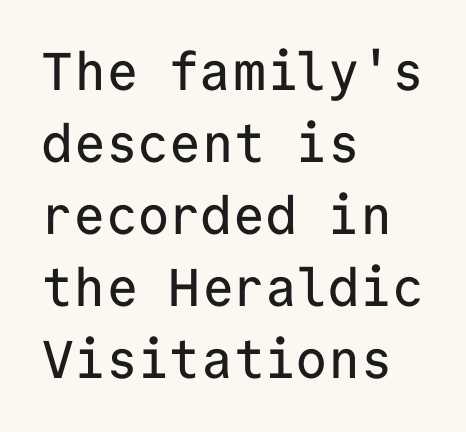
The image shows 53 px sans-serif type, upright, monospaced; set left-aligned, normal line spacing (1.36x), normal letter spacing, not underlined; low stroke contrast and a medium x-height.
